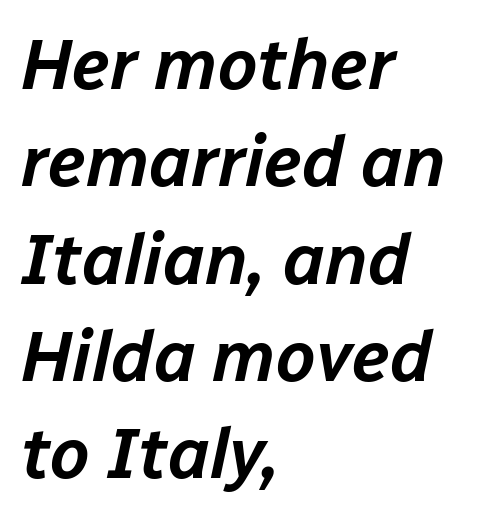
Q: Is the text italic (slanted)? A: Yes, it leans right by about 12 degrees.
Q: Is the text underlined? A: No.
Q: How is the paragraph aligned? A: Left-aligned.
Q: Is the spacing between letters normal or unusually wide? A: Normal.
Q: Is the spacing between lines tight, normal or loose? A: Normal.
Q: Width (condensed, normal, or wide)? A: Normal.
Q: Stroke contrast? A: Low.
Q: x-height? A: Medium.
Q: Monospaced? A: No.
